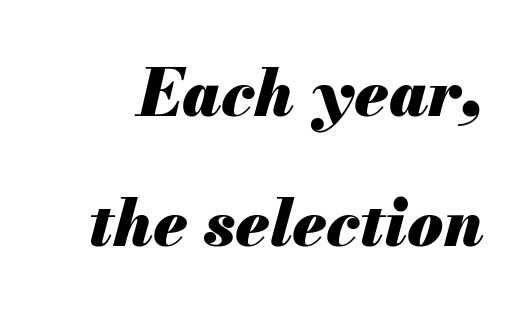
Q: Is the text bold? A: Yes.
Q: Is the text italic (slanted)? A: Yes, it leans right by about 13 degrees.
Q: Is the text underlined? A: No.
Q: Is the spacing between letters normal or unusually wide? A: Normal.
Q: Is the spacing between lines tight, normal or loose? A: Loose.
Q: Width (condensed, normal, or wide)? A: Normal.
Q: Stroke contrast? A: Medium.
Q: x-height? A: Small.
Q: Monospaced? A: No.
